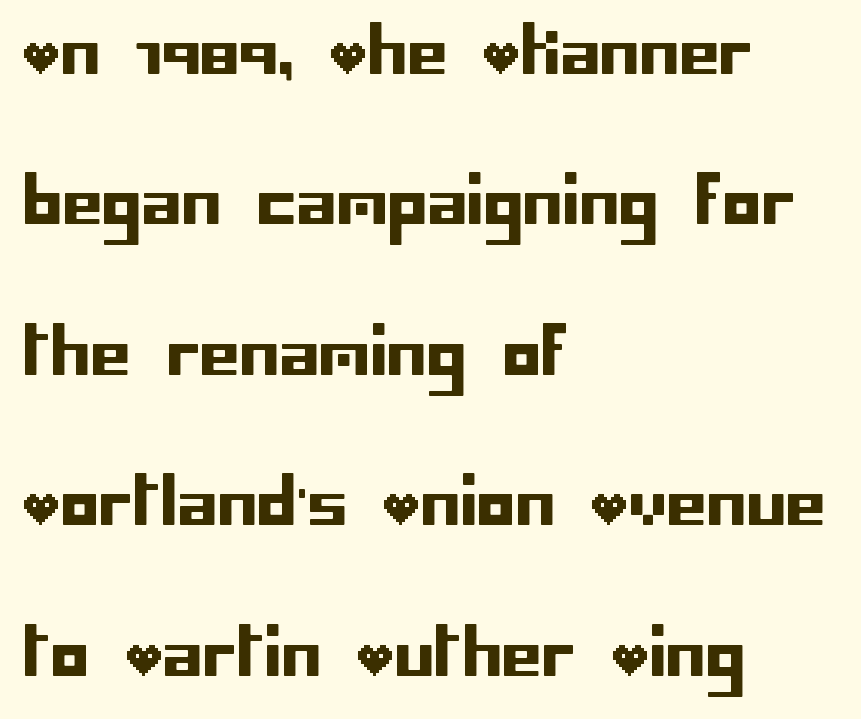
Q: Is the text italic (slanted)? A: No, it is upright.
Q: Is the typeface a serif or a sans-serif typeface? A: Sans-serif.
Q: Is the text underlined? A: No.
Q: How is the paragraph aligned? A: Left-aligned.
Q: Is the spacing between letters normal or unusually wide? A: Normal.
Q: Is the spacing between lines tight, normal or loose? A: Loose.
Q: Width (condensed, normal, or wide)? A: Normal.
Q: Stroke contrast? A: Low.
Q: x-height? A: Large.
